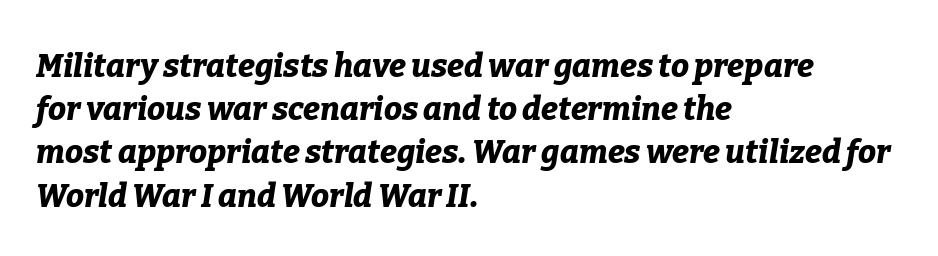
{"italic": "yes", "lean": "right", "slant_degrees": 9, "bold": "yes", "weight": "bold", "width": "normal", "stroke_contrast": "low", "x_height": "medium", "monospaced": "no", "underline": "no", "align": "left", "line_spacing": "normal", "line_spacing_ratio": 1.35, "letter_spacing": "normal", "letter_spacing_em": 0.0, "glyph_px": 32}
